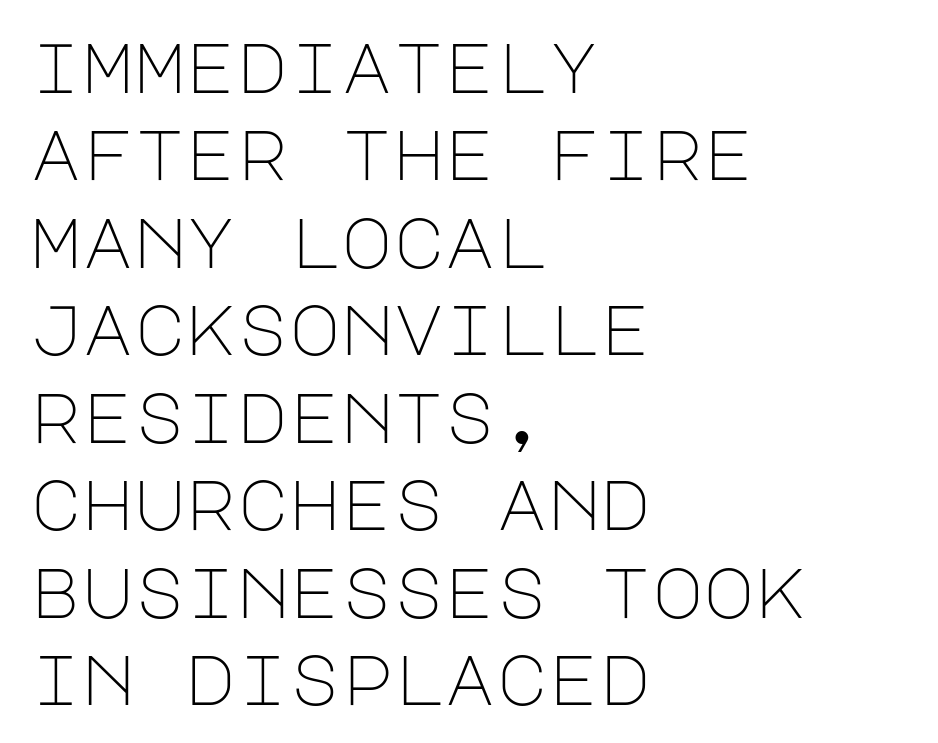
The image shows 70 px light sans-serif type, upright; set left-aligned, normal line spacing (1.25x), normal letter spacing, not underlined; low stroke contrast and a large x-height.
